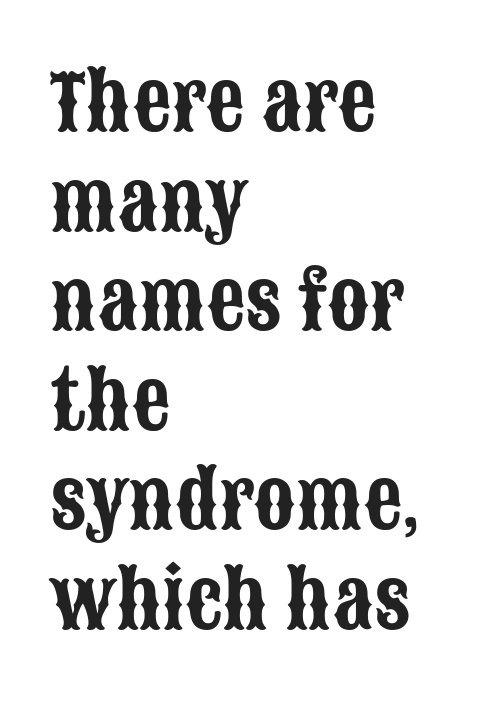
The image shows 76 px condensed sans-serif type, upright; set left-aligned, normal line spacing (1.31x), normal letter spacing, not underlined; low stroke contrast and a large x-height.
